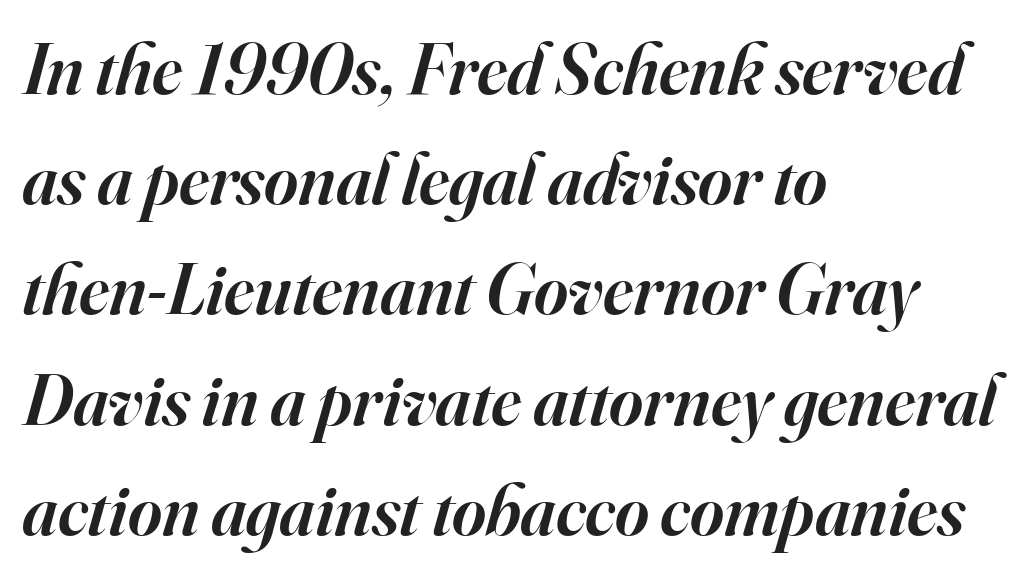
The image shows 73 px semibold serif type, italic (leaning right); set left-aligned, normal line spacing (1.51x), normal letter spacing, not underlined; high stroke contrast and a small x-height.
